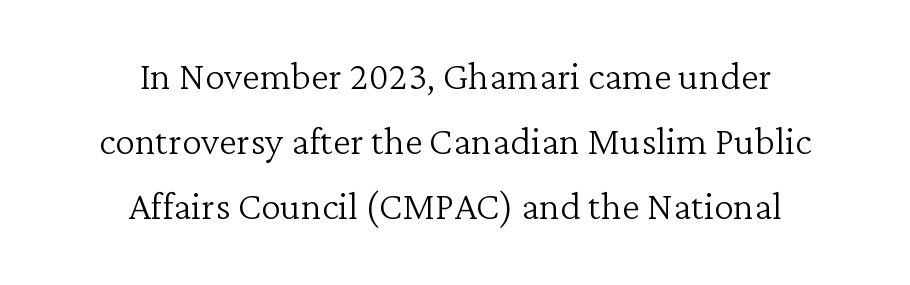
The image shows 50 px light serif type, upright; set centered, normal line spacing (1.3x), normal letter spacing, not underlined; low stroke contrast and a medium x-height.
